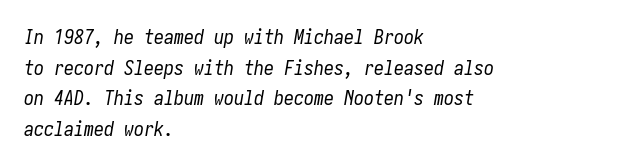
Beneath every word, the page is bare. Interline gaps are of average width in this sample. Look at the tracking — it's just the regular setting, nothing added. This sample is left-justified, so line endings fall wherever the words run out. Weight: regular or lighter.
